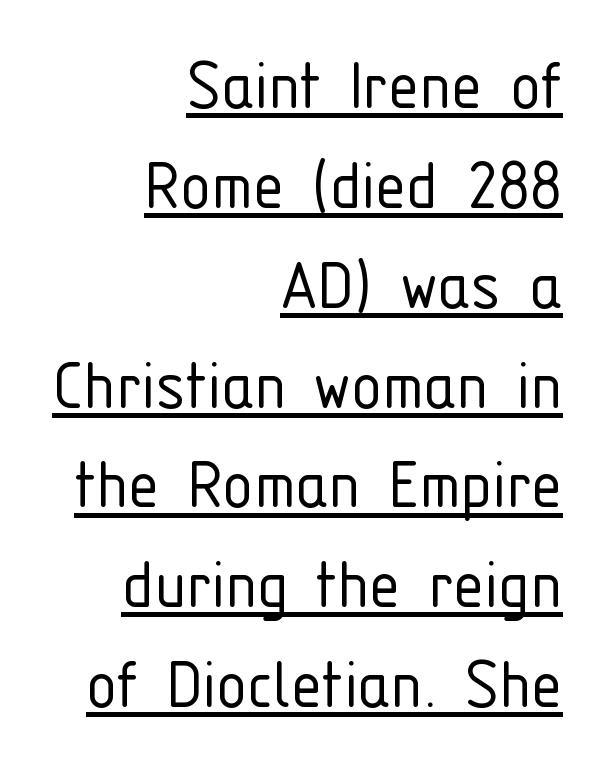
Q: Is the text bold? A: No.
Q: Is the text italic (slanted)? A: No, it is upright.
Q: Is the typeface a serif or a sans-serif typeface? A: Sans-serif.
Q: Is the text underlined? A: Yes.
Q: How is the paragraph aligned? A: Right-aligned.
Q: Is the spacing between letters normal or unusually wide? A: Normal.
Q: Is the spacing between lines tight, normal or loose? A: Normal.
Q: Width (condensed, normal, or wide)? A: Condensed.
Q: Stroke contrast? A: Low.
Q: x-height? A: Medium.
Q: Monospaced? A: No.
